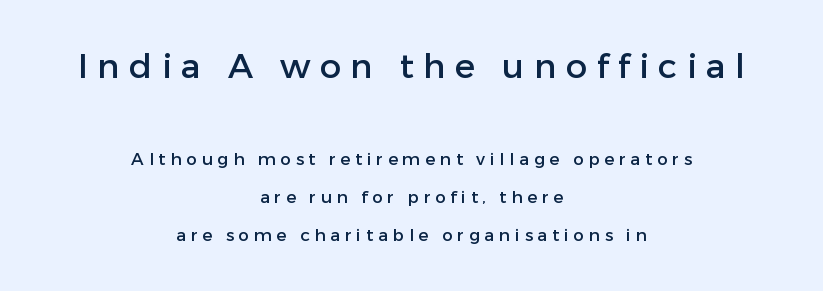
Is this a sans? Yes — the strokes have no serifs. Looks like regular typesetting: each glyph gets only the width it needs. Check the space under the baseline: it is left empty. You can tell it's not italic because the verticals are truly vertical. Compared with typical paragraphs, the rows here are farther apart. You get the large type first, then a drop to smaller type.
